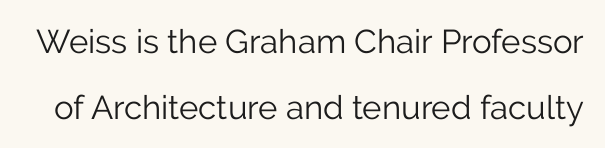
Q: Is the text bold? A: No.
Q: Is the text italic (slanted)? A: No, it is upright.
Q: Is the typeface a serif or a sans-serif typeface? A: Sans-serif.
Q: Is the text underlined? A: No.
Q: Is the spacing between letters normal or unusually wide? A: Normal.
Q: Is the spacing between lines tight, normal or loose? A: Loose.
Q: Width (condensed, normal, or wide)? A: Normal.
Q: Stroke contrast? A: Low.
Q: x-height? A: Medium.
Q: Monospaced? A: No.
